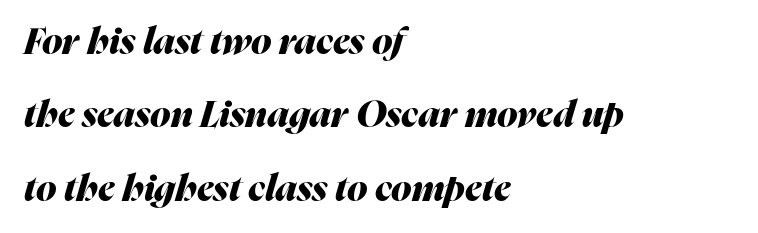
The image shows 37 px heavy type, italic (leaning right); set left-aligned, loose line spacing (1.98x), normal letter spacing, not underlined; medium stroke contrast and a medium x-height.
